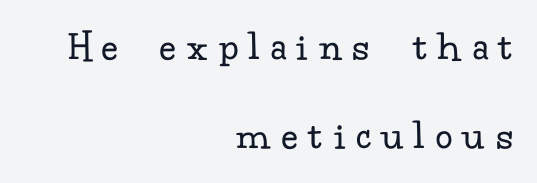
The foot of each line stays bare and open. This is serif lettering, the kind often seen in printed books. Caption: expanded tracking, letters set apart. Character widths vary here, with narrow letters taking less room than wide ones. If you drew a ruler down the right edge, every line would touch it. The font sits on the lighter half of the weight spectrum, regular included.
